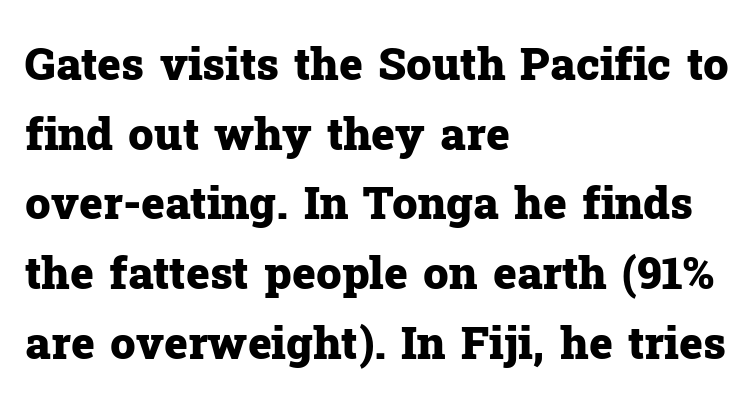
The image shows 45 px heavy serif type, upright; set left-aligned, normal line spacing (1.55x), normal letter spacing, not underlined; low stroke contrast and a medium x-height.
